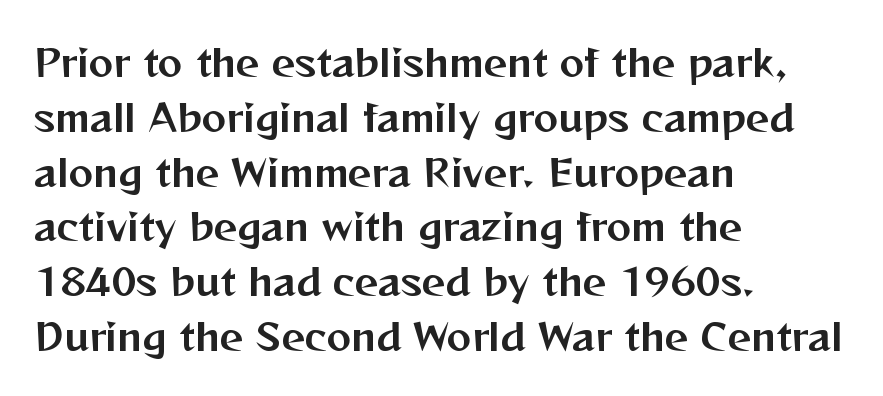
{"serif": "no", "italic": "no", "width": "normal", "stroke_contrast": "medium", "x_height": "medium", "monospaced": "no", "underline": "no", "align": "left", "line_spacing": "normal", "line_spacing_ratio": 1.48, "letter_spacing": "normal", "letter_spacing_em": 0.0, "glyph_px": 37}
